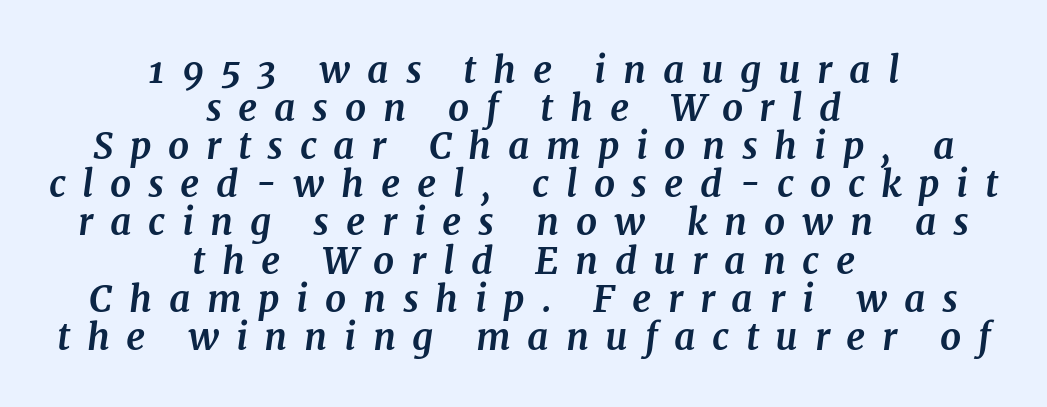
Italic: yes, the glyphs are oblique. This rendering uses center alignment, leaving both contours irregular but symmetric. Glance below the letters and you will spot only blank space. The face used here has the dense, thick strokes of a bold. These lines are rendered in a variable-pitch font.
